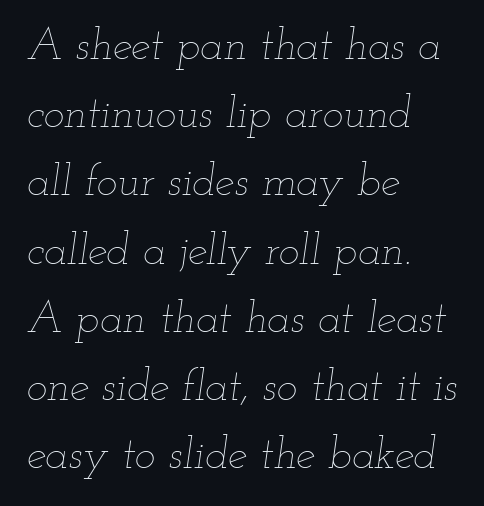
Horizontal alignment here is leftward, the default for most running prose. Would a proofreader flag this as italicized? Yes. How are the letters spaced? Ordinarily, with no added tracking. The passage shown is typed in a proportional face where columns would drift. These lines sit exactly where default settings would place them. Letters rest on an invisible, unmarked baseline.
